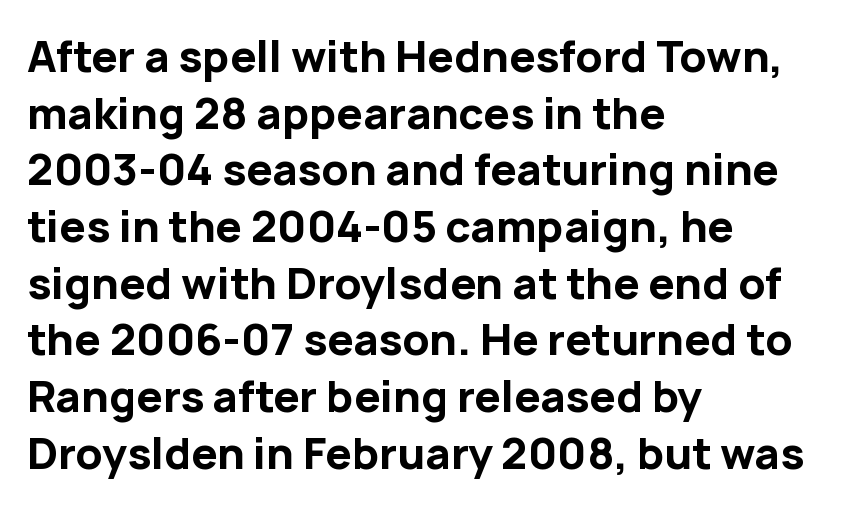
Is this a fixed-width face? No — the glyphs have proportional, varying widths. A bare baseline throughout the passage. You could call the tracking neutral — neither tight nor loose. Rendered with straight, roman letterforms.
